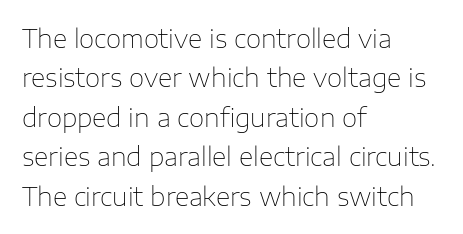
{"italic": "no", "bold": "no", "underline": "no", "align": "left", "line_spacing": "normal", "line_spacing_ratio": 1.58, "letter_spacing": "normal", "letter_spacing_em": 0.0, "glyph_px": 25}
